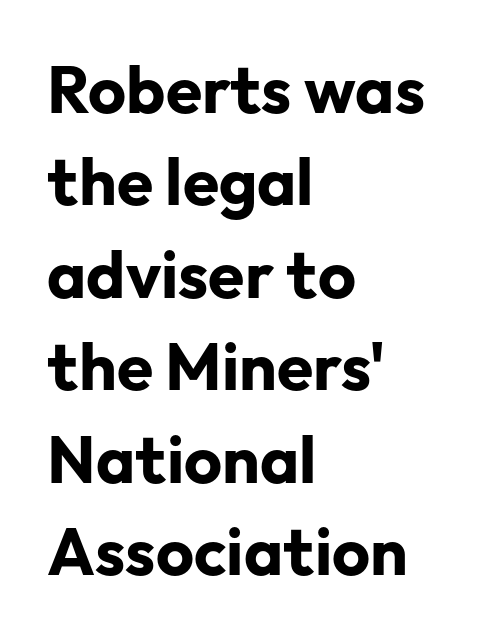
The image shows 66 px bold sans-serif type, upright; set left-aligned, normal line spacing (1.4x), normal letter spacing, not underlined; low stroke contrast and a medium x-height.
